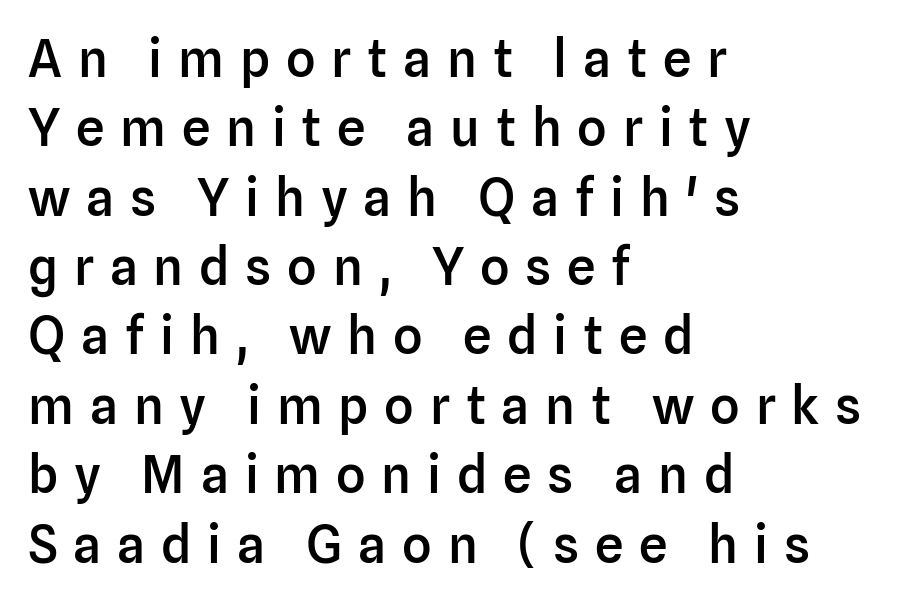
Q: Is the text bold? A: Semi-bold.
Q: Is the text italic (slanted)? A: No, it is upright.
Q: Is the typeface a serif or a sans-serif typeface? A: Sans-serif.
Q: Is the text underlined? A: No.
Q: How is the paragraph aligned? A: Left-aligned.
Q: Is the spacing between letters normal or unusually wide? A: Unusually wide.
Q: Is the spacing between lines tight, normal or loose? A: Normal.
Q: Width (condensed, normal, or wide)? A: Normal.
Q: Stroke contrast? A: Low.
Q: x-height? A: Medium.
Q: Monospaced? A: No.
